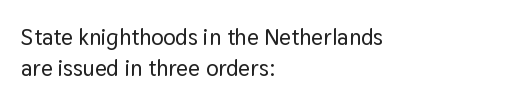
The image shows 23 px text type, upright; set left-aligned, normal line spacing (1.33x), normal letter spacing, not underlined.
